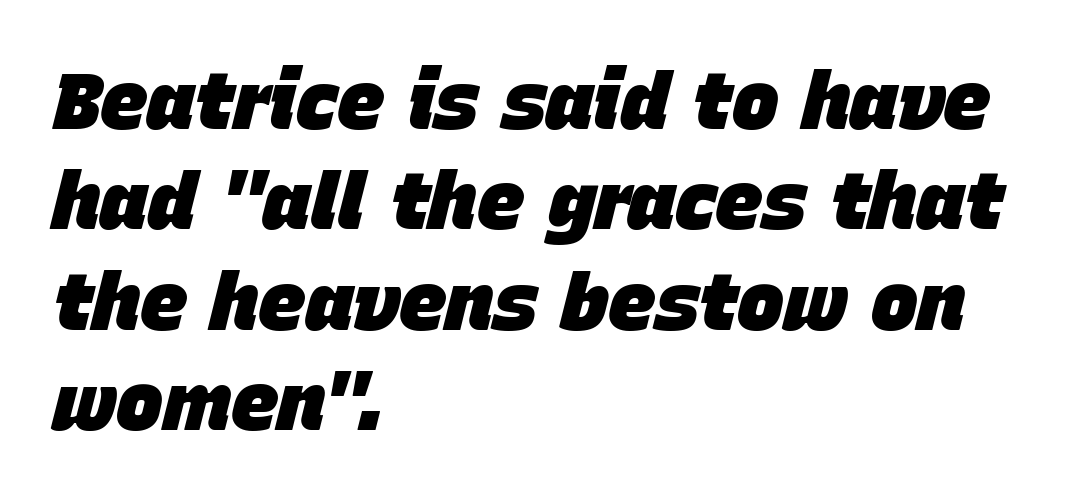
Q: Is the text bold? A: Yes.
Q: Is the text italic (slanted)? A: Yes, it leans right by about 15 degrees.
Q: Is the text underlined? A: No.
Q: How is the paragraph aligned? A: Left-aligned.
Q: Is the spacing between letters normal or unusually wide? A: Normal.
Q: Is the spacing between lines tight, normal or loose? A: Normal.
Q: Width (condensed, normal, or wide)? A: Normal.
Q: Stroke contrast? A: Low.
Q: x-height? A: Large.
Q: Monospaced? A: No.
